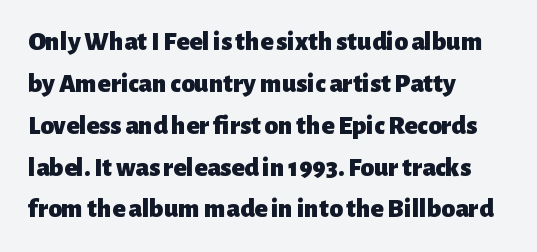
Q: Is the text bold? A: Yes.
Q: Is the text italic (slanted)? A: No, it is upright.
Q: Is the text underlined? A: No.
Q: How is the paragraph aligned? A: Left-aligned.
Q: Is the spacing between letters normal or unusually wide? A: Normal.
Q: Is the spacing between lines tight, normal or loose? A: Normal.
